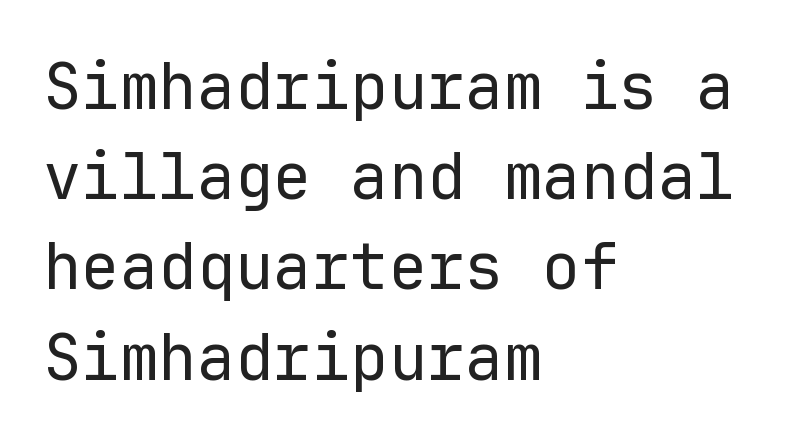
The image shows 64 px regular-weight sans-serif type, upright, monospaced; set left-aligned, normal line spacing (1.41x), normal letter spacing, not underlined; low stroke contrast and a medium x-height.
